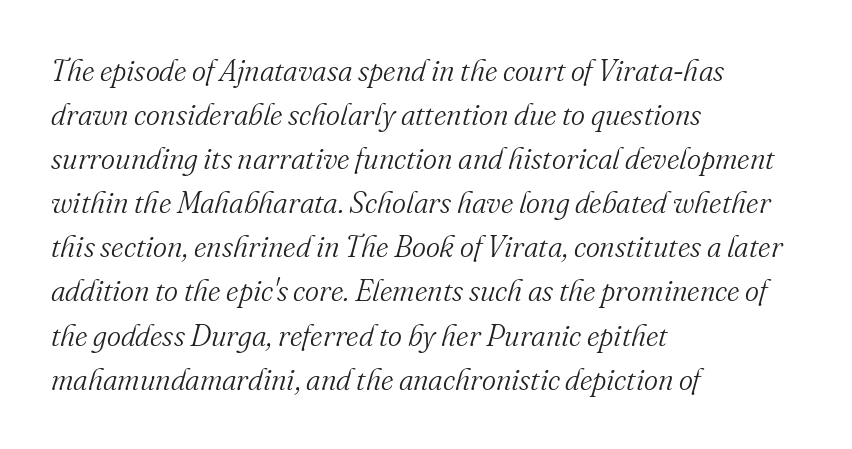
The image shows 30 px light serif type, italic (leaning right); set left-aligned, normal line spacing (1.47x), normal letter spacing, not underlined; medium stroke contrast and a small x-height.
